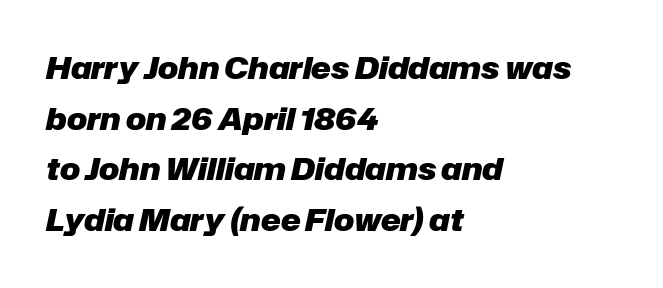
What stands out about the letter spacing? Nothing — it is the standard amount. The strokes are fattened all the way to bold. The rows are spaced the way most documents space them. Each letter keeps its own natural width here, so spacing adapts to shape.
